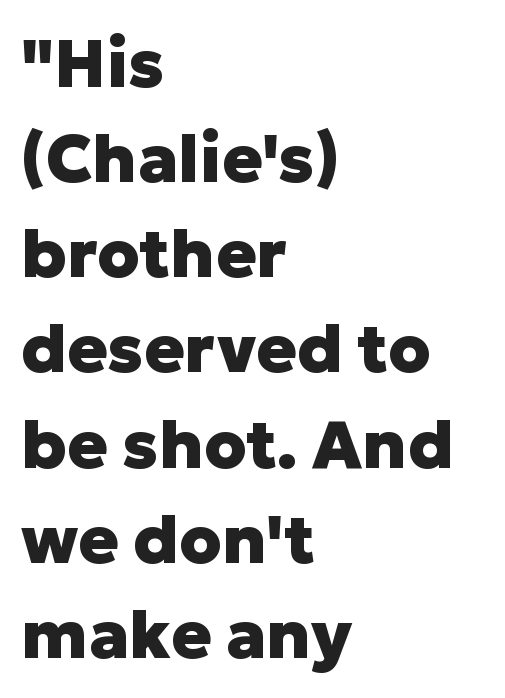
The image shows 67 px heavy sans-serif type, upright; set left-aligned, normal line spacing (1.42x), normal letter spacing, not underlined; low stroke contrast and a medium x-height.
